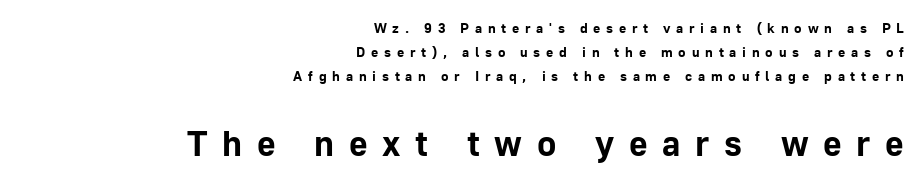
The rendering uses a bold face; every stroke is thick and dark. Tracking value appears strongly positive — letters spread wide. Spacing verdict: proportional, widths tailored to each character. Words float on clear page, feet unadorned. Teacher's note: observe the even right margin — that is flush-right alignment. The lettering stays uniformly vertical, giving the passage a roman look.
